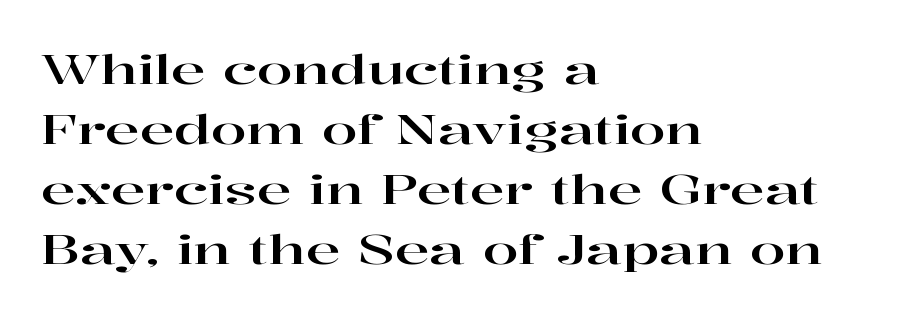
Q: Is the text italic (slanted)? A: No, it is upright.
Q: Is the typeface a serif or a sans-serif typeface? A: Serif.
Q: Is the text underlined? A: No.
Q: How is the paragraph aligned? A: Left-aligned.
Q: Is the spacing between letters normal or unusually wide? A: Normal.
Q: Is the spacing between lines tight, normal or loose? A: Normal.
Q: Width (condensed, normal, or wide)? A: Wide.
Q: Stroke contrast? A: High.
Q: x-height? A: Medium.
Q: Monospaced? A: No.
